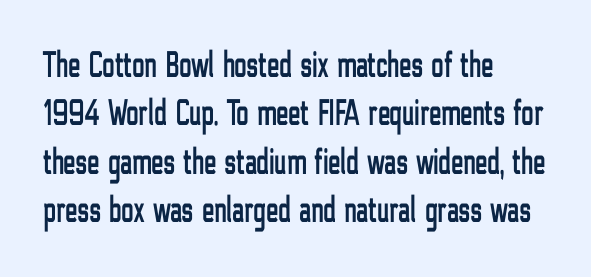
Q: Is the text italic (slanted)? A: No, it is upright.
Q: Is the typeface a serif or a sans-serif typeface? A: Sans-serif.
Q: Is the text underlined? A: No.
Q: How is the paragraph aligned? A: Left-aligned.
Q: Is the spacing between letters normal or unusually wide? A: Normal.
Q: Is the spacing between lines tight, normal or loose? A: Normal.
Q: Width (condensed, normal, or wide)? A: Condensed.
Q: Stroke contrast? A: Low.
Q: x-height? A: Medium.
Q: Monospaced? A: No.
